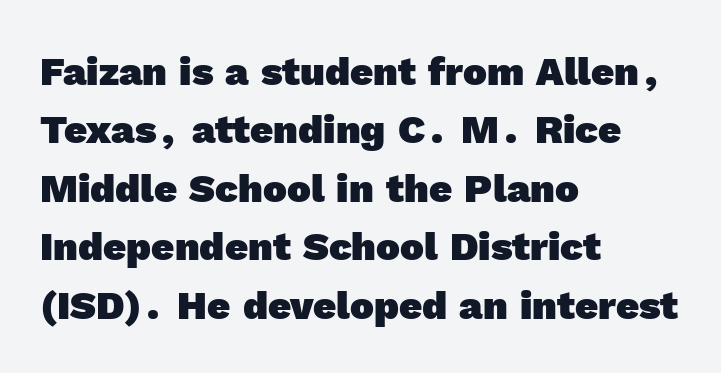
{"serif": "no", "bold": "yes", "weight": "heavy", "width": "normal", "x_height": "medium", "monospaced": "no", "underline": "no", "align": "left", "line_spacing": "normal", "line_spacing_ratio": 1.46, "letter_spacing": "normal", "letter_spacing_em": 0.0, "glyph_px": 40}
